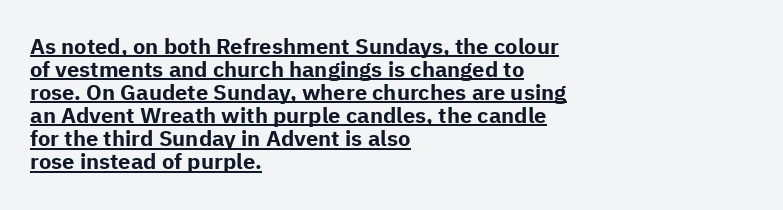
{"italic": "no", "bold": "yes", "underline": "yes", "align": "left", "line_spacing": "tight", "line_spacing_ratio": 1.05, "letter_spacing": "normal", "letter_spacing_em": 0.0, "glyph_px": 22}
